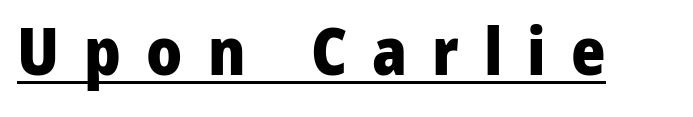
The image shows 66 px heavy sans-serif type, upright; set unusually wide letter spacing (+0.38 em), underlined; low stroke contrast and a medium x-height.
